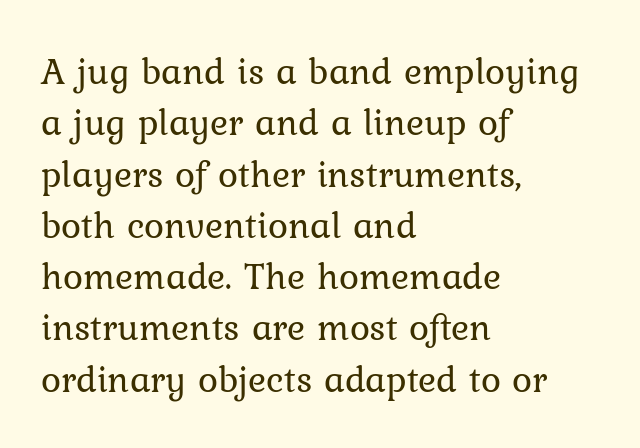
{"italic": "no", "bold": "no", "weight": "regular", "width": "normal", "stroke_contrast": "low", "x_height": "medium", "monospaced": "no", "underline": "no", "align": "left", "line_spacing": "normal", "line_spacing_ratio": 1.35, "letter_spacing": "normal", "letter_spacing_em": 0.0, "glyph_px": 38}
